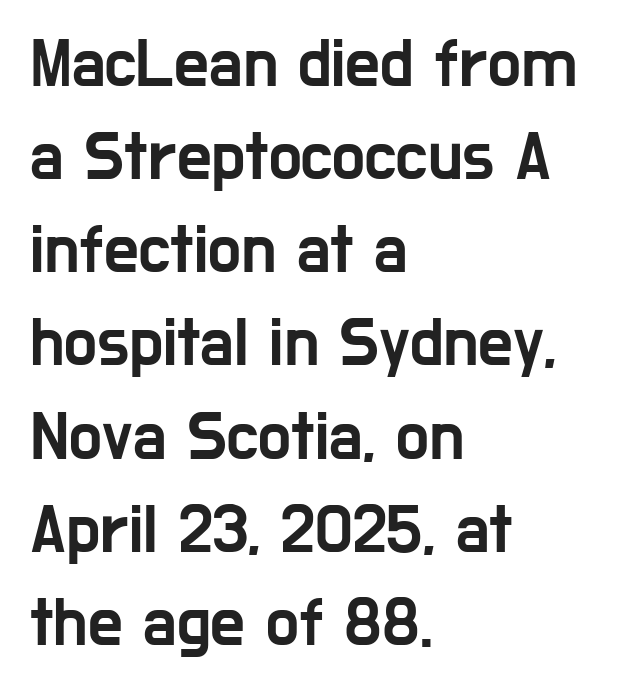
{"serif": "no", "italic": "no", "width": "condensed", "stroke_contrast": "low", "x_height": "medium", "monospaced": "no", "underline": "no", "align": "left", "line_spacing": "normal", "line_spacing_ratio": 1.35, "letter_spacing": "normal", "letter_spacing_em": 0.0, "glyph_px": 69}
